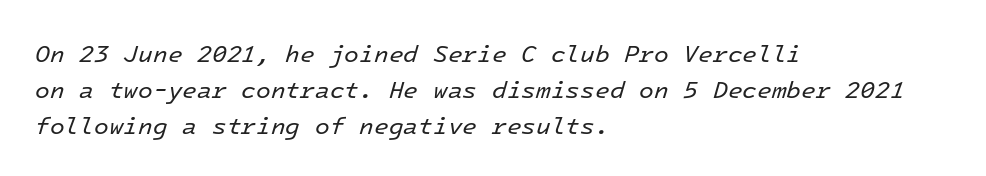
Q: Is the text bold? A: No.
Q: Is the text italic (slanted)? A: Yes, it leans right by about 16 degrees.
Q: Is the text underlined? A: No.
Q: How is the paragraph aligned? A: Left-aligned.
Q: Is the spacing between letters normal or unusually wide? A: Normal.
Q: Is the spacing between lines tight, normal or loose? A: Normal.
